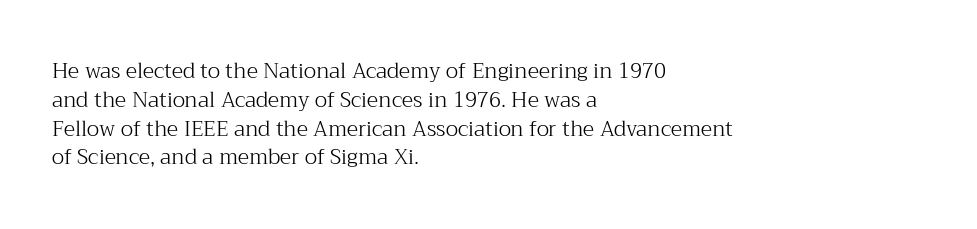
Each new line begins a customary step beneath the previous one. Stems here are at most as thick as an everyday book face. Words appear dense and cohesive because spacing is normal. Descenders hang freely into open space. The axis of the letterforms is exactly vertical.
